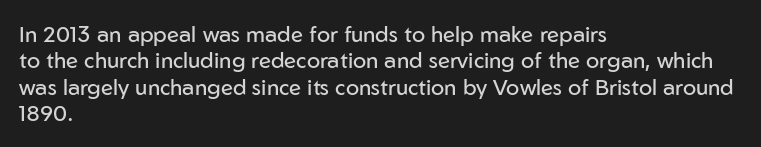
Q: Is the text bold? A: No.
Q: Is the text italic (slanted)? A: No, it is upright.
Q: Is the text underlined? A: No.
Q: How is the paragraph aligned? A: Left-aligned.
Q: Is the spacing between letters normal or unusually wide? A: Normal.
